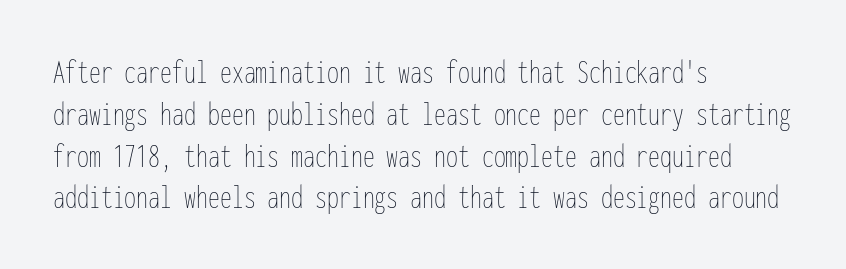
Q: Is the text bold? A: No.
Q: Is the text italic (slanted)? A: No, it is upright.
Q: Is the text underlined? A: No.
Q: How is the paragraph aligned? A: Left-aligned.
Q: Is the spacing between letters normal or unusually wide? A: Normal.
Q: Width (condensed, normal, or wide)? A: Condensed.
Q: Stroke contrast? A: Low.
Q: x-height? A: Medium.
Q: Monospaced? A: Yes.
